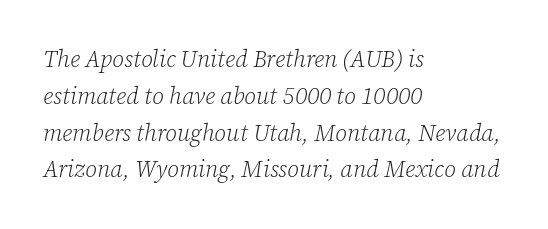
The image shows 23 px text type, italic (leaning right); set left-aligned, normal line spacing (1.6x), normal letter spacing, not underlined.
